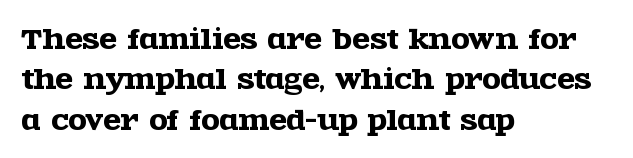
The image shows 26 px text type, upright; set left-aligned, normal line spacing (1.55x), normal letter spacing, not underlined.
